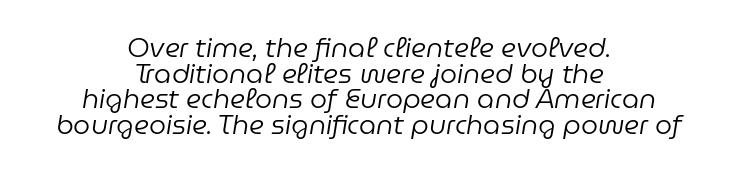
The image shows 27 px text type, italic (leaning right); set centered, tight line spacing (0.95x), normal letter spacing, not underlined.
